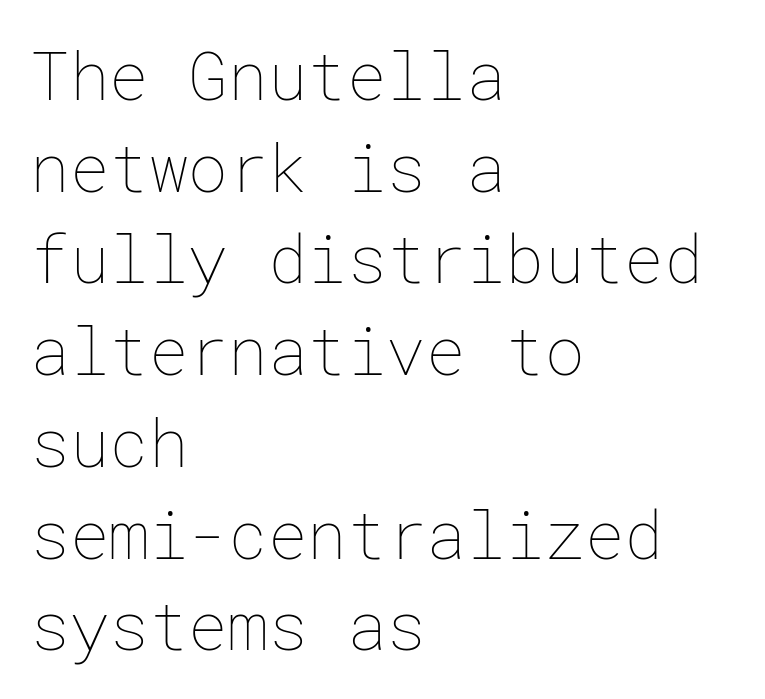
Q: Is the text bold? A: No.
Q: Is the text italic (slanted)? A: No, it is upright.
Q: Is the text underlined? A: No.
Q: How is the paragraph aligned? A: Left-aligned.
Q: Is the spacing between letters normal or unusually wide? A: Normal.
Q: Is the spacing between lines tight, normal or loose? A: Normal.
Q: Width (condensed, normal, or wide)? A: Normal.
Q: Stroke contrast? A: Low.
Q: x-height? A: Medium.
